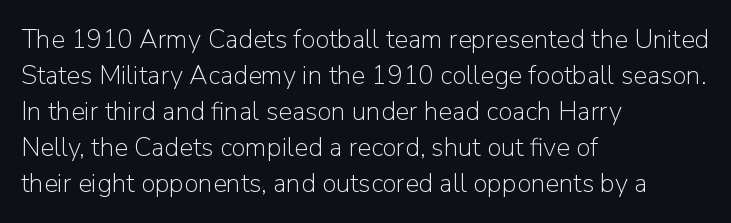
Q: Is the text bold? A: No.
Q: Is the text italic (slanted)? A: No, it is upright.
Q: Is the text underlined? A: No.
Q: How is the paragraph aligned? A: Left-aligned.
Q: Is the spacing between letters normal or unusually wide? A: Normal.
Q: Is the spacing between lines tight, normal or loose? A: Normal.
